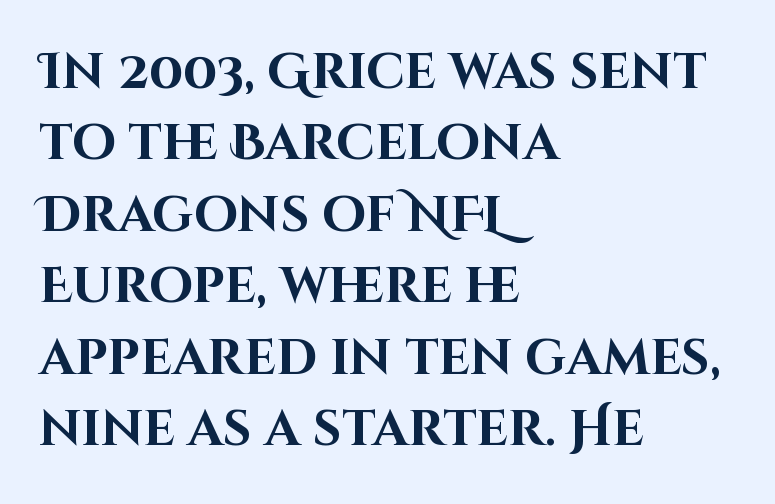
The image shows 50 px bold sans-serif type, upright; set left-aligned, normal line spacing (1.43x), normal letter spacing, not underlined; high stroke contrast and a large x-height.
